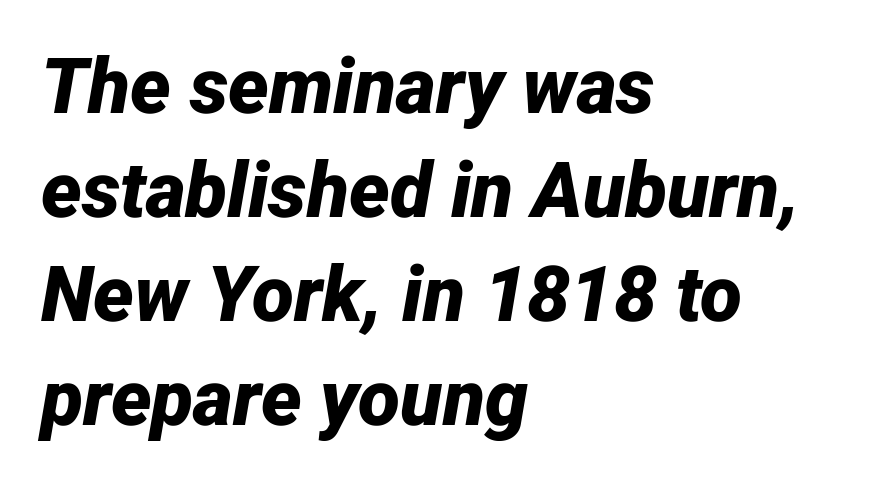
{"italic": "yes", "lean": "right", "slant_degrees": 12, "bold": "yes", "weight": "bold", "width": "normal", "stroke_contrast": "low", "x_height": "medium", "monospaced": "no", "underline": "no", "align": "left", "line_spacing": "normal", "line_spacing_ratio": 1.35, "letter_spacing": "normal", "letter_spacing_em": 0.0, "glyph_px": 77}
